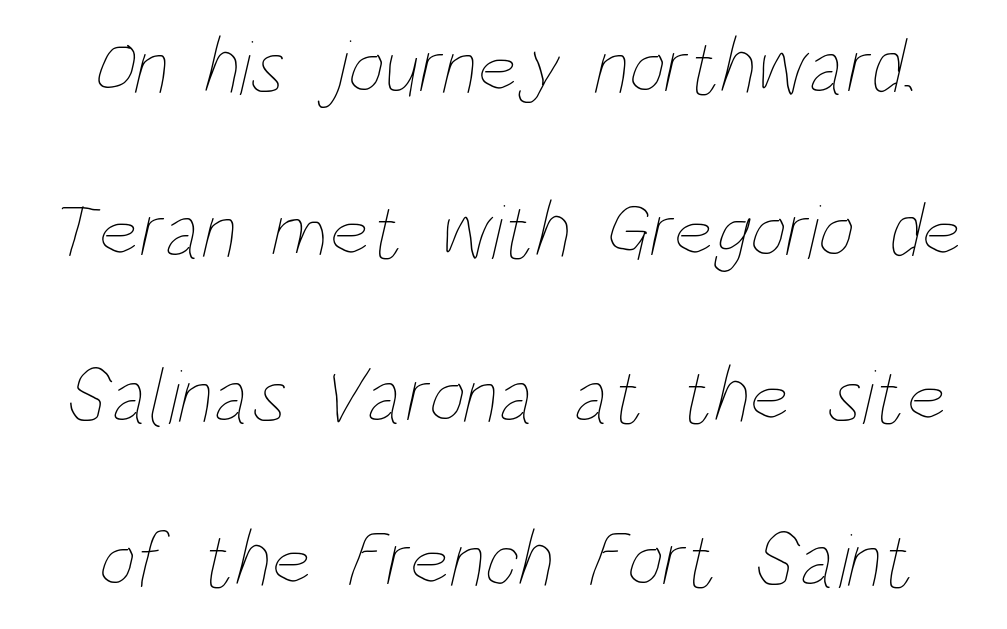
{"bold": "no", "weight": "thin", "width": "condensed", "stroke_contrast": "low", "x_height": "large", "monospaced": "no", "underline": "no", "line_spacing": "loose", "line_spacing_ratio": 2.08, "letter_spacing": "normal", "letter_spacing_em": 0.0, "glyph_px": 79}
